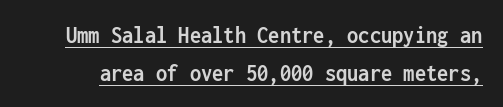
{"italic": "no", "bold": "yes", "underline": "yes", "line_spacing": "normal", "line_spacing_ratio": 1.52, "letter_spacing": "normal", "letter_spacing_em": 0.0, "glyph_px": 25}
